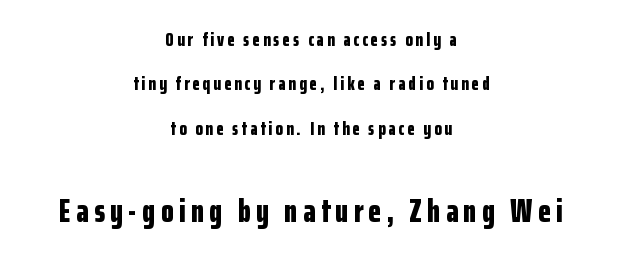
{"serif": "no", "italic": "no", "bold": "yes", "weight": "bold", "width": "condensed", "stroke_contrast": "low", "x_height": "medium", "monospaced": "no", "underline": "no", "align": "center", "line_spacing": "loose", "line_spacing_ratio": 2.34, "larger_block": "second", "size_ratio": 1.74, "glyph_px": 33}
